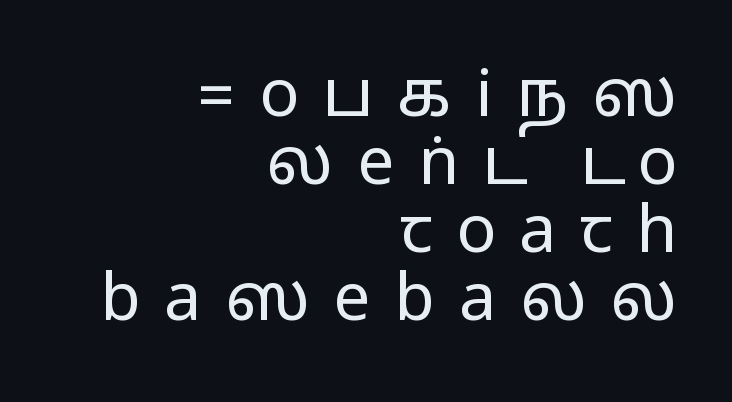
Q: Is the text italic (slanted)? A: No, it is upright.
Q: Is the typeface a serif or a sans-serif typeface? A: Sans-serif.
Q: Is the text underlined? A: No.
Q: How is the paragraph aligned? A: Right-aligned.
Q: Is the spacing between letters normal or unusually wide? A: Unusually wide.
Q: Is the spacing between lines tight, normal or loose? A: Tight.
Q: Width (condensed, normal, or wide)? A: Wide.
Q: Stroke contrast? A: Medium.
Q: Monospaced? A: No.
